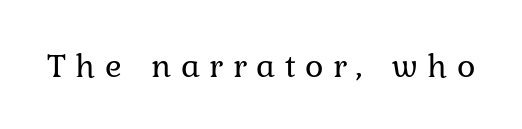
{"serif": "yes", "italic": "no", "bold": "no", "weight": "regular", "width": "normal", "stroke_contrast": "low", "x_height": "medium", "monospaced": "no", "underline": "no", "letter_spacing": "wide", "letter_spacing_em": 0.27, "glyph_px": 35}
